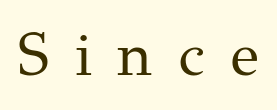
The image shows 60 px regular-weight serif type, upright; set unusually wide letter spacing (+0.43 em), not underlined; medium stroke contrast and a medium x-height.
